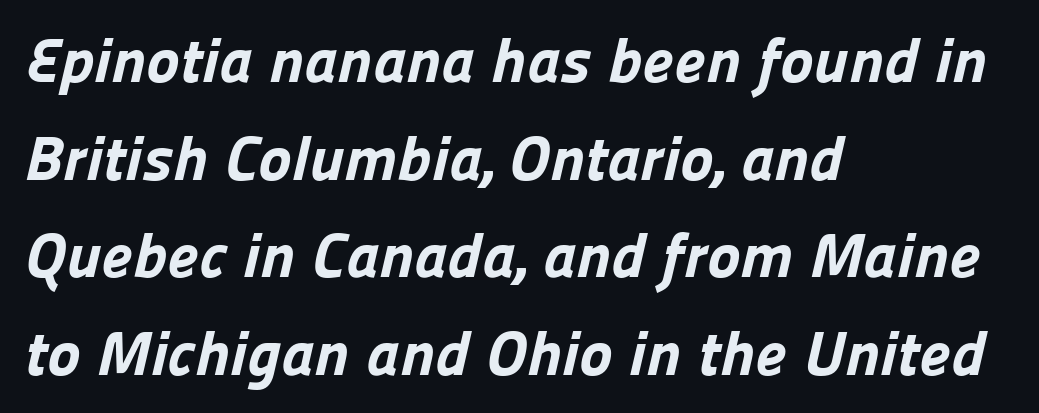
{"serif": "no", "bold": "yes", "weight": "bold", "width": "normal", "stroke_contrast": "low", "x_height": "medium", "monospaced": "no", "underline": "no", "align": "left", "line_spacing": "normal", "line_spacing_ratio": 1.55, "letter_spacing": "normal", "letter_spacing_em": 0.0, "glyph_px": 63}
